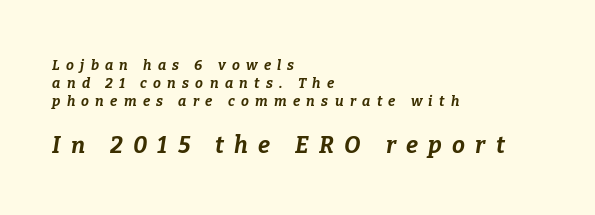
{"italic": "yes", "lean": "right", "slant_degrees": 9, "bold": "yes", "underline": "no", "align": "left", "line_spacing": "normal", "line_spacing_ratio": 1.28, "letter_spacing": "wide", "letter_spacing_em": 0.45, "larger_block": "second", "size_ratio": 1.64, "glyph_px": 23}
